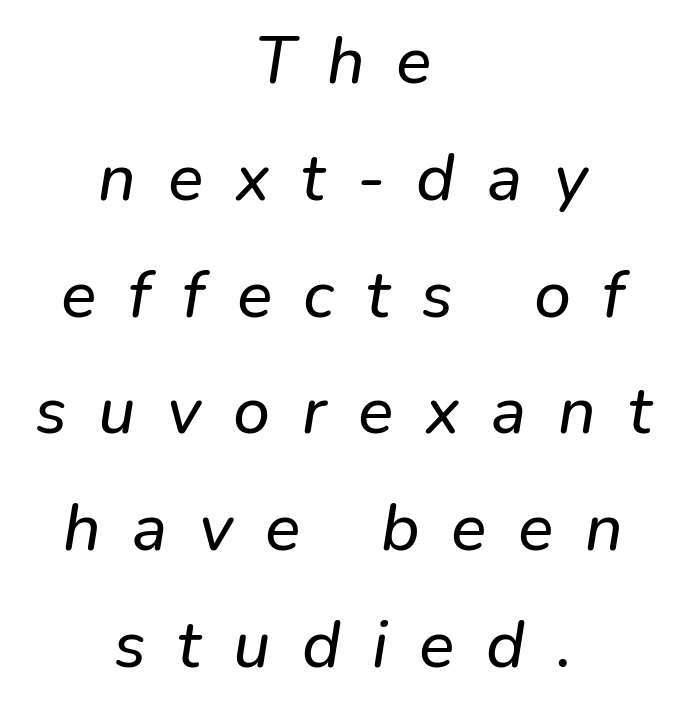
If you folded the block vertically in half, each line would mirror itself in length. Each letter keeps its own natural width here, so spacing adapts to shape. The line texture is sparse and dotted thanks to wide tracking. Yep, that's italic — everything's leaning. Anything drawn beneath the words? Only blank space.
